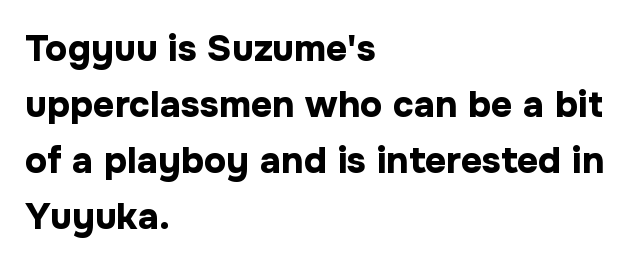
Q: Is the text bold? A: Yes.
Q: Is the text italic (slanted)? A: No, it is upright.
Q: Is the typeface a serif or a sans-serif typeface? A: Sans-serif.
Q: Is the text underlined? A: No.
Q: How is the paragraph aligned? A: Left-aligned.
Q: Is the spacing between letters normal or unusually wide? A: Normal.
Q: Is the spacing between lines tight, normal or loose? A: Normal.
Q: Width (condensed, normal, or wide)? A: Normal.
Q: Stroke contrast? A: Low.
Q: x-height? A: Medium.
Q: Monospaced? A: No.
